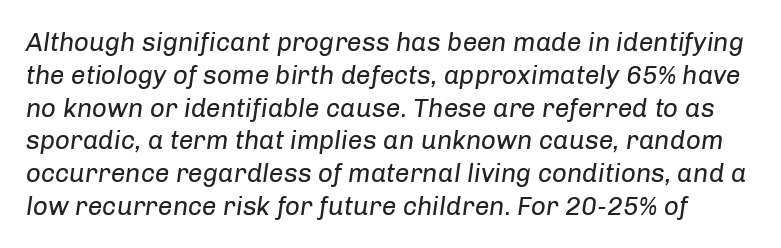
The block of text has a typical density, with ordinary space between rows. Weight: not bold — regular or lighter. The zone under the glyphs is completely vacant. Italic: yes, the glyphs are oblique. Between one letter and the next there's only the usual sliver of space.
